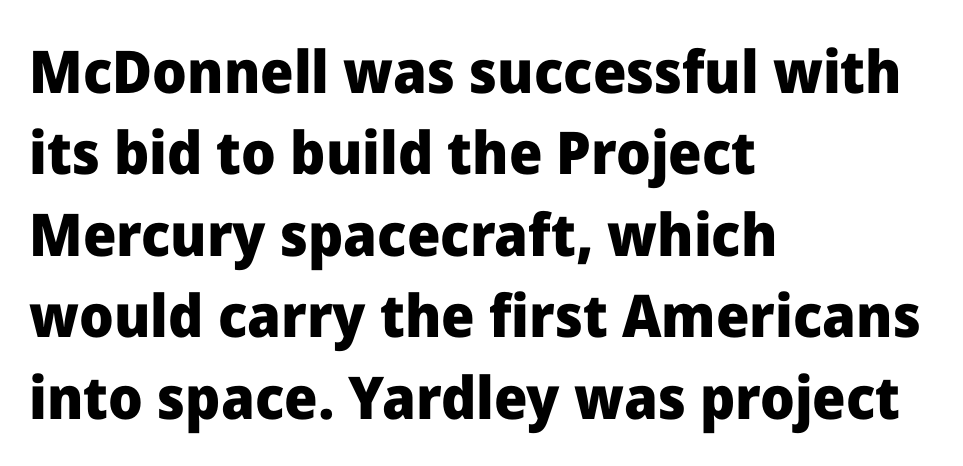
The image shows 59 px heavy sans-serif type, upright; set left-aligned, normal line spacing (1.38x), normal letter spacing, not underlined; low stroke contrast and a medium x-height.
